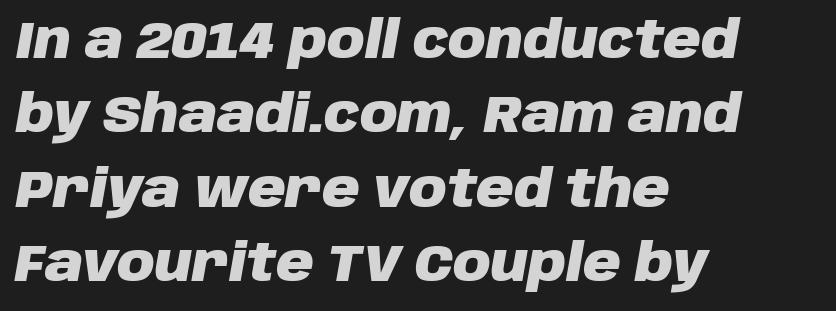
The baseline area is clear. Think of a printed novel: that variable character pitch is what you see here. Left-aligned paragraph, ragged on the right. Caption: standard tracking, unaltered. Successive baselines arrive at the customary interval.
